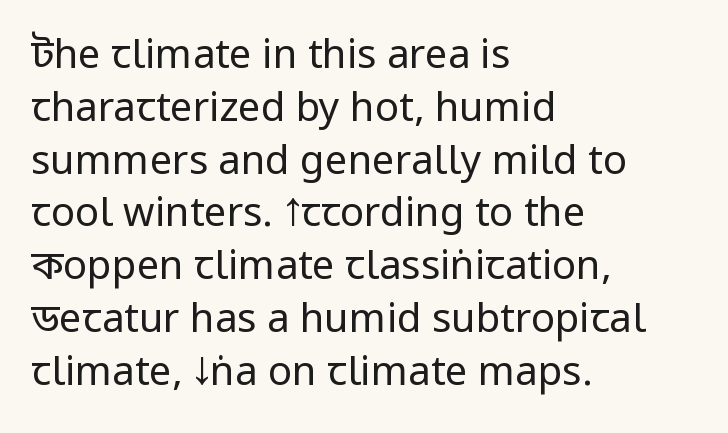
The passage shown is not underscored anywhere. Does extra space separate the letters? No, they use regular spacing. Is there any slant? The stems are plumb. Leftover space on each line is placed entirely after the last word.
